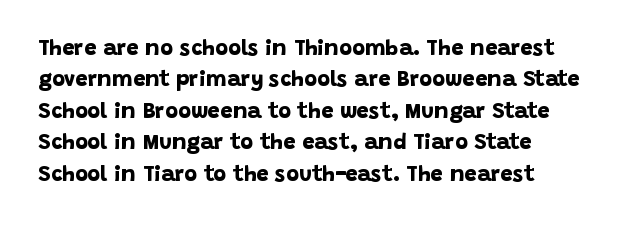
Q: Is the text bold? A: Yes.
Q: Is the text underlined? A: No.
Q: How is the paragraph aligned? A: Left-aligned.
Q: Is the spacing between letters normal or unusually wide? A: Normal.
Q: Is the spacing between lines tight, normal or loose? A: Normal.
